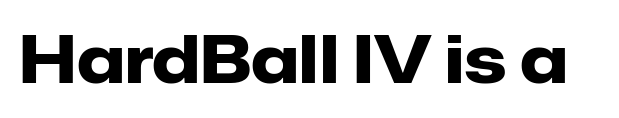
The image shows 66 px heavy sans-serif type, upright; set normal letter spacing, not underlined; low stroke contrast and a medium x-height.
